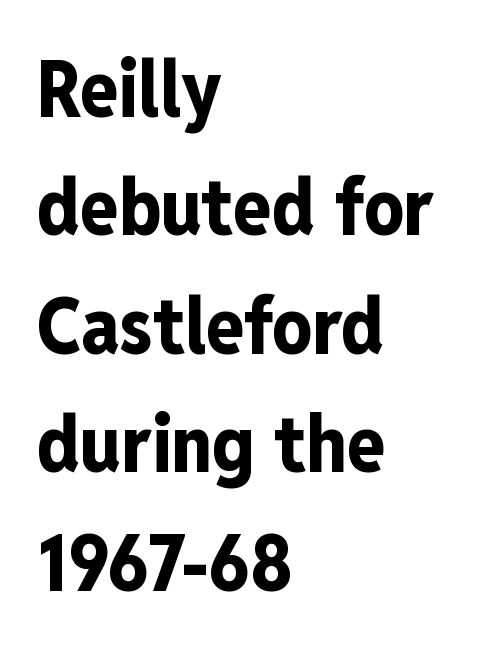
The image shows 79 px bold, condensed sans-serif type, upright; set left-aligned, normal line spacing (1.5x), normal letter spacing, not underlined; low stroke contrast and a medium x-height.
